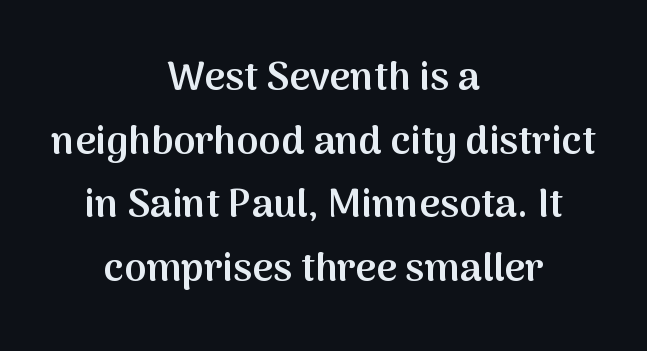
{"serif": "no", "italic": "no", "bold": "semi", "weight": "semibold", "width": "normal", "stroke_contrast": "medium", "x_height": "medium", "monospaced": "no", "underline": "no", "align": "center", "line_spacing": "normal", "line_spacing_ratio": 1.59, "letter_spacing": "normal", "letter_spacing_em": 0.0, "glyph_px": 40}
